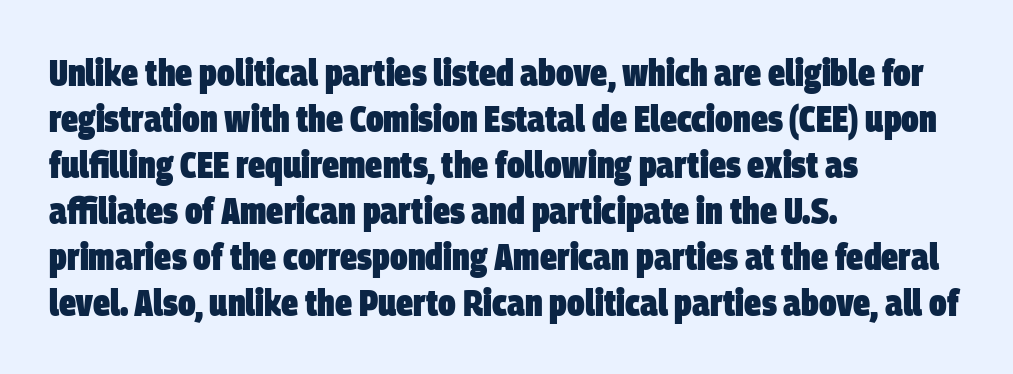
The lines are quadded left. Is the type bold? Yes — the strokes are clearly thick and heavy. What kind of face is this? One without serifs — a sans. Each letter keeps its own natural width here, so spacing adapts to shape.
